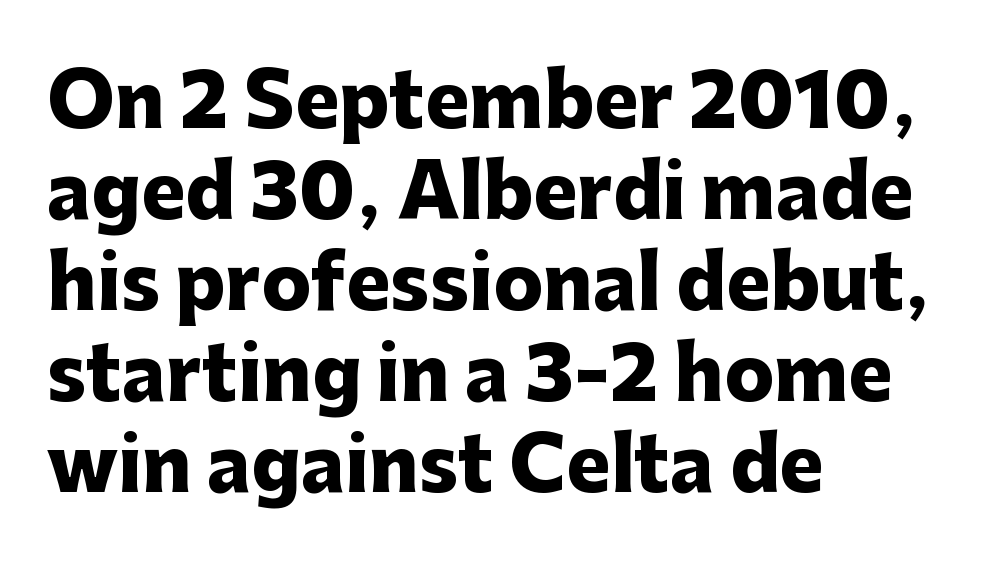
Q: Is the text bold? A: Yes.
Q: Is the text italic (slanted)? A: No, it is upright.
Q: Is the typeface a serif or a sans-serif typeface? A: Sans-serif.
Q: Is the text underlined? A: No.
Q: How is the paragraph aligned? A: Left-aligned.
Q: Is the spacing between letters normal or unusually wide? A: Normal.
Q: Width (condensed, normal, or wide)? A: Normal.
Q: Stroke contrast? A: Low.
Q: x-height? A: Medium.
Q: Monospaced? A: No.
